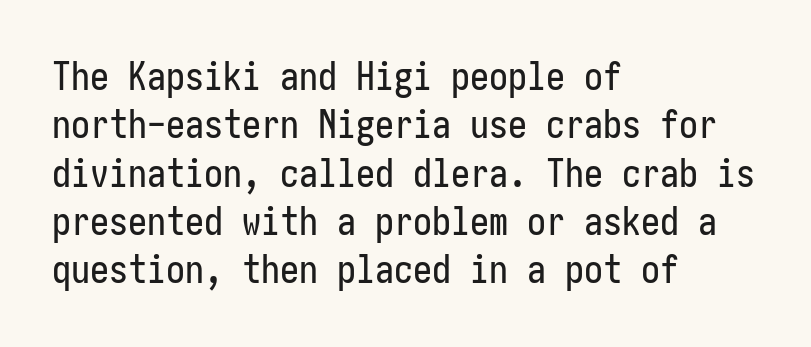
I'd call this a sans setting — the letters go barefoot. Left-aligned paragraph, ragged on the right. Style check: upright. Letters rest on an invisible, unmarked baseline. Compared with typical paragraphs, the rows here are spaced about the same.
